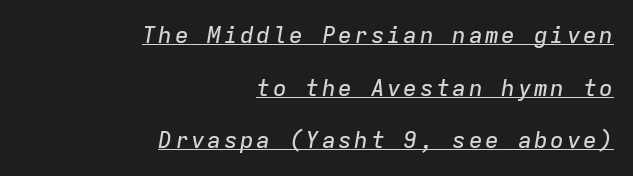
Line ends are locked; line starts wander. This is oblique type, the kind used for emphasis or titles. The passage shown is underscored from start to finish. You could fit nearly another row in the gap between these rows.
